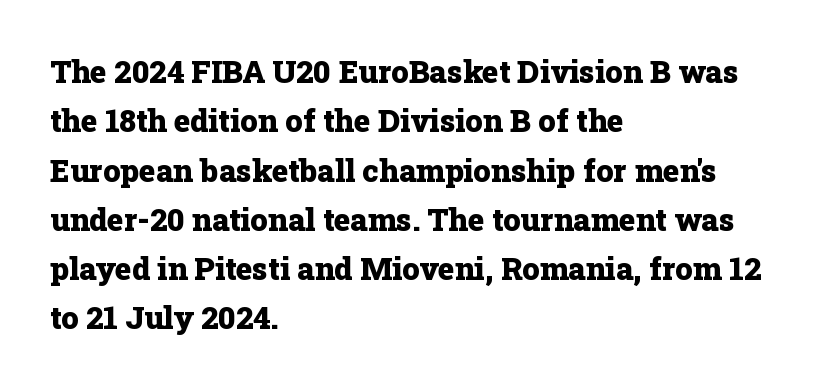
Q: Is the text bold? A: Yes.
Q: Is the text italic (slanted)? A: No, it is upright.
Q: Is the typeface a serif or a sans-serif typeface? A: Serif.
Q: Is the text underlined? A: No.
Q: How is the paragraph aligned? A: Left-aligned.
Q: Is the spacing between letters normal or unusually wide? A: Normal.
Q: Is the spacing between lines tight, normal or loose? A: Normal.
Q: Width (condensed, normal, or wide)? A: Normal.
Q: Stroke contrast? A: Low.
Q: x-height? A: Medium.
Q: Monospaced? A: No.
